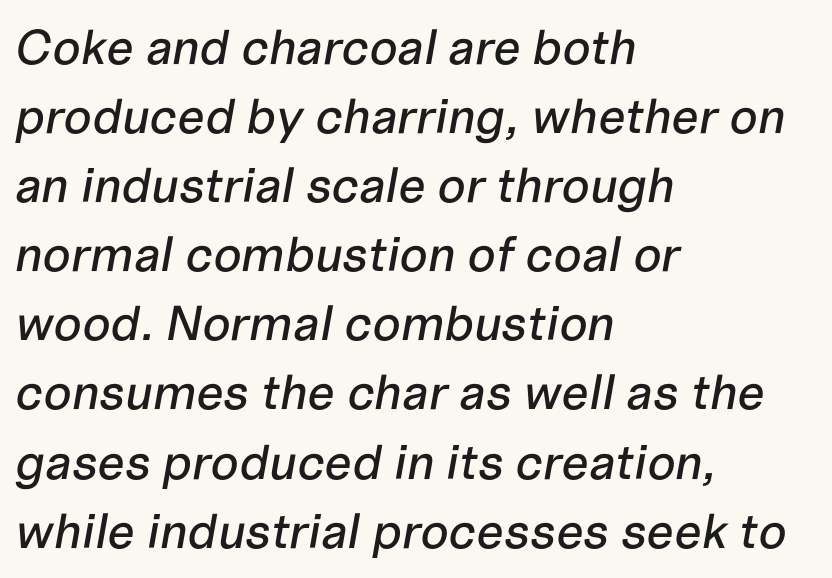
Q: Is the text italic (slanted)? A: Yes, it leans right by about 10 degrees.
Q: Is the text underlined? A: No.
Q: How is the paragraph aligned? A: Left-aligned.
Q: Is the spacing between letters normal or unusually wide? A: Normal.
Q: Is the spacing between lines tight, normal or loose? A: Normal.
Q: Width (condensed, normal, or wide)? A: Normal.
Q: Stroke contrast? A: Low.
Q: x-height? A: Medium.
Q: Monospaced? A: No.
